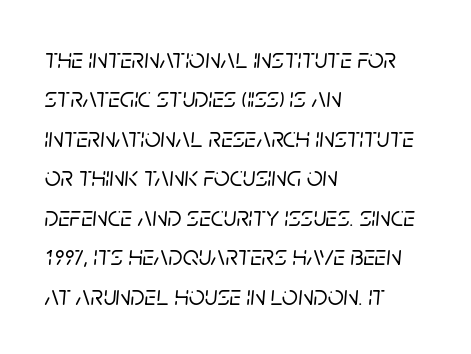
Q: Is the text italic (slanted)? A: Yes, it leans right by about 5 degrees.
Q: Is the text underlined? A: No.
Q: How is the paragraph aligned? A: Left-aligned.
Q: Is the spacing between letters normal or unusually wide? A: Normal.
Q: Is the spacing between lines tight, normal or loose? A: Normal.
Q: Width (condensed, normal, or wide)? A: Normal.
Q: Stroke contrast? A: Low.
Q: x-height? A: Large.
Q: Monospaced? A: No.
